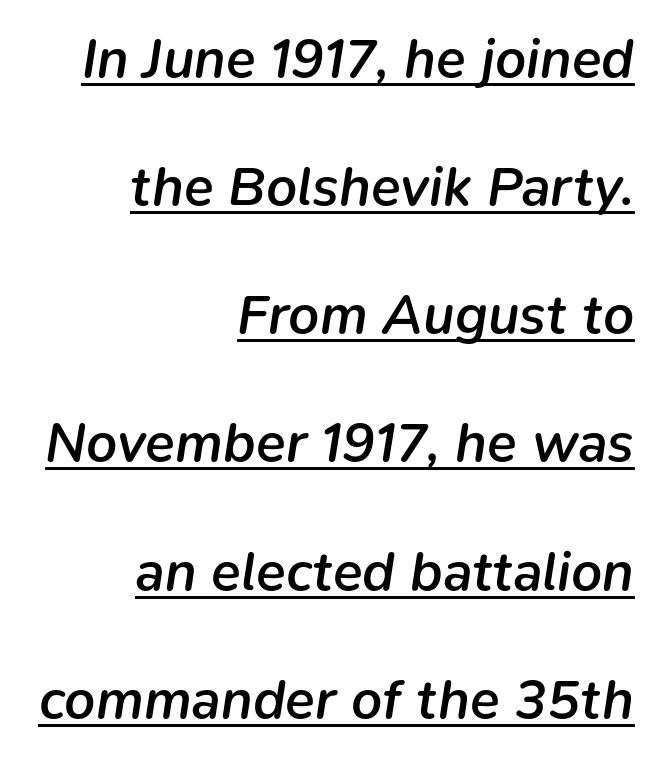
The image shows 55 px semibold type, italic (leaning right); set right-aligned, loose line spacing (2.33x), normal letter spacing, underlined; low stroke contrast and a medium x-height.
